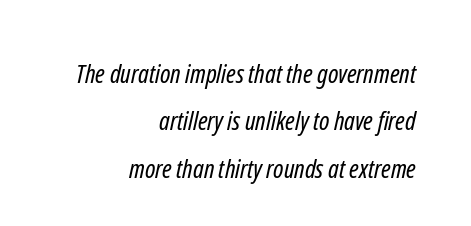
Q: Is the text bold? A: No.
Q: Is the text underlined? A: No.
Q: How is the paragraph aligned? A: Right-aligned.
Q: Is the spacing between letters normal or unusually wide? A: Normal.
